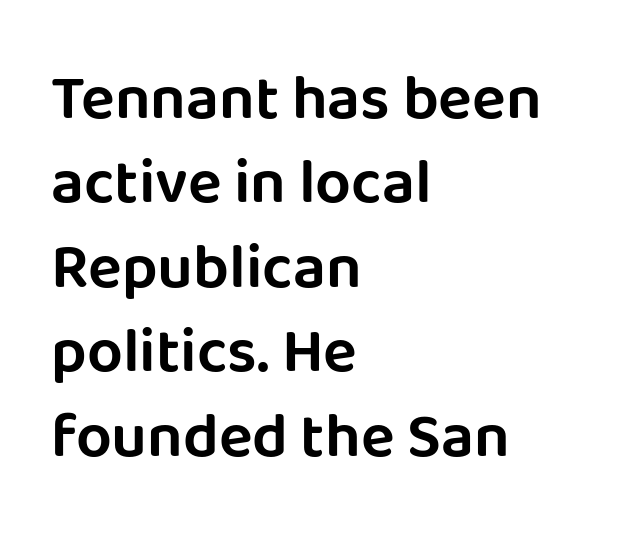
The font's upright variant was chosen for this text. Line spacing here is normal. The typesetter chose a ragged-right arrangement here. Lines of text with bare space underneath. The line texture is even and compact thanks to regular tracking.
